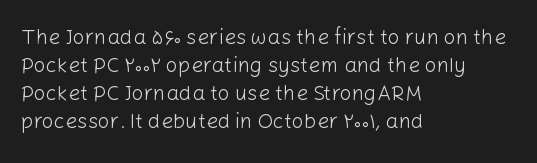
{"italic": "no", "bold": "no", "underline": "no", "align": "left", "line_spacing": "normal", "line_spacing_ratio": 1.34, "letter_spacing": "normal", "letter_spacing_em": 0.0, "glyph_px": 21}
